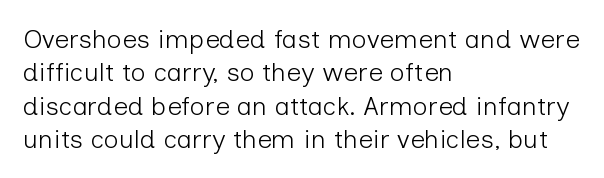
Q: Is the text bold? A: No.
Q: Is the text italic (slanted)? A: No, it is upright.
Q: Is the text underlined? A: No.
Q: How is the paragraph aligned? A: Left-aligned.
Q: Is the spacing between letters normal or unusually wide? A: Normal.
Q: Is the spacing between lines tight, normal or loose? A: Normal.
